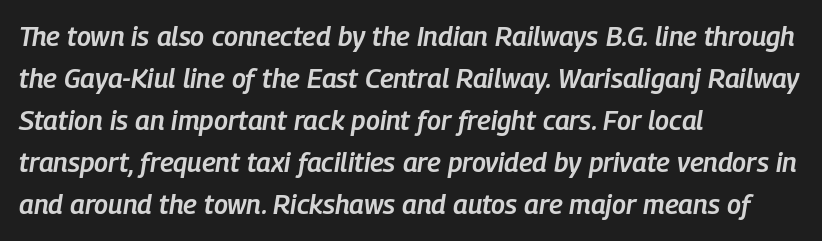
Q: Is the text bold? A: Semi-bold.
Q: Is the text italic (slanted)? A: Yes, it leans right by about 9 degrees.
Q: Is the text underlined? A: No.
Q: How is the paragraph aligned? A: Left-aligned.
Q: Is the spacing between letters normal or unusually wide? A: Normal.
Q: Is the spacing between lines tight, normal or loose? A: Normal.
